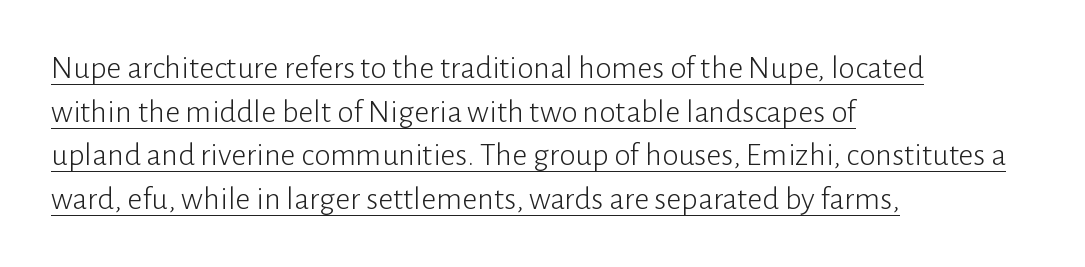
{"serif": "no", "italic": "no", "bold": "no", "weight": "light", "width": "normal", "stroke_contrast": "low", "x_height": "medium", "monospaced": "no", "underline": "yes", "align": "left", "line_spacing": "normal", "line_spacing_ratio": 1.32, "letter_spacing": "normal", "letter_spacing_em": 0.0, "glyph_px": 33}
